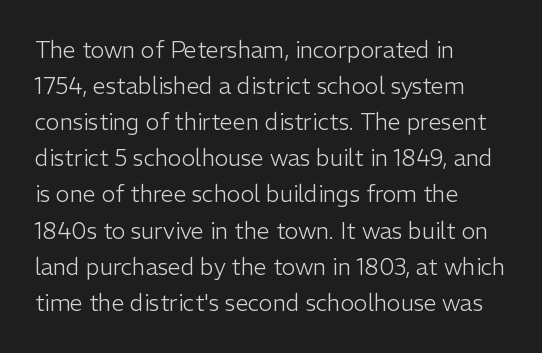
{"italic": "no", "bold": "no", "underline": "no", "align": "left", "line_spacing": "normal", "line_spacing_ratio": 1.57, "letter_spacing": "normal", "letter_spacing_em": 0.0, "glyph_px": 23}
